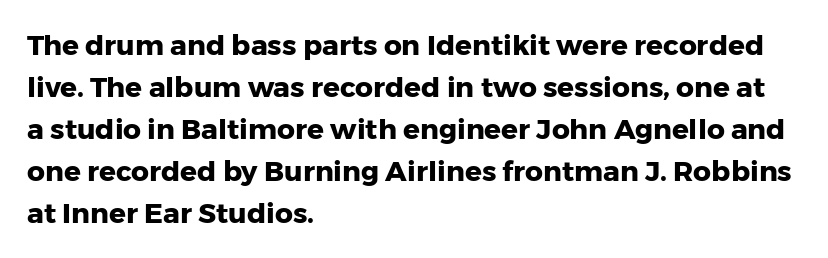
Q: Is the text bold? A: Yes.
Q: Is the text italic (slanted)? A: No, it is upright.
Q: Is the typeface a serif or a sans-serif typeface? A: Sans-serif.
Q: Is the text underlined? A: No.
Q: How is the paragraph aligned? A: Left-aligned.
Q: Is the spacing between letters normal or unusually wide? A: Normal.
Q: Is the spacing between lines tight, normal or loose? A: Normal.
Q: Width (condensed, normal, or wide)? A: Normal.
Q: Stroke contrast? A: Low.
Q: x-height? A: Medium.
Q: Monospaced? A: No.
